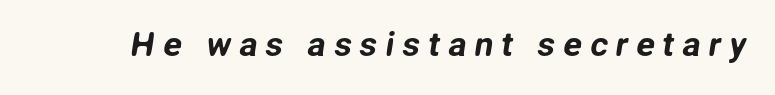
The image shows 34 px sans-serif type; set unusually wide letter spacing (+0.24 em), not underlined; low stroke contrast and a medium x-height.
